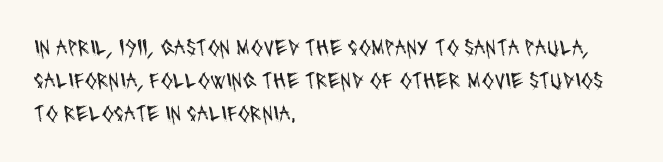
{"bold": "no", "underline": "no", "align": "left", "line_spacing": "normal", "line_spacing_ratio": 1.44, "letter_spacing": "normal", "letter_spacing_em": 0.0, "glyph_px": 23}
